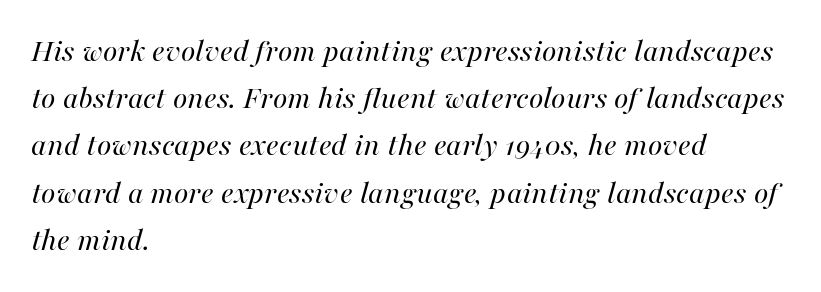
The rendering uses natural spacing where letterforms have individual widths. The cut favours lightness, reaching ordinary text weight at its darkest. Line spacing here is normal. Characters follow at the spacing the type designer built in. This sample is left-justified, so line endings fall wherever the words run out. The face used here has a pronounced slope to its letters.
